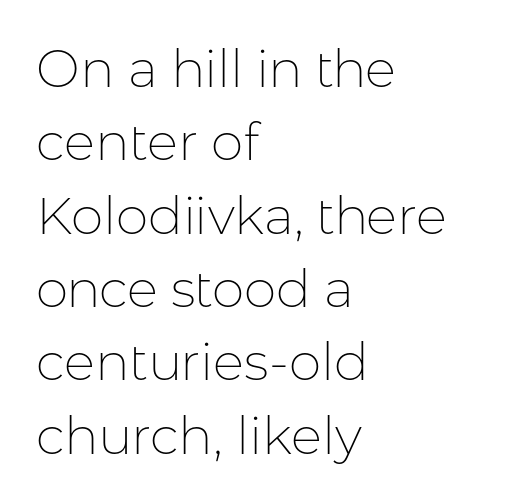
One-word summary of the alignment: left. Check the space under the baseline: it is left empty. The face used here is proportionally spaced, like ordinary book or web type. Letter spacing: default. Evenly set lines give the paragraph a standard silhouette. The text was rendered using a sans face with plain stroke endings.
